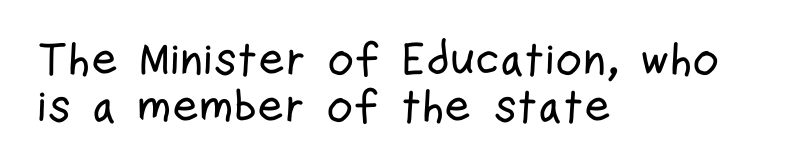
Q: Is the text italic (slanted)? A: No, it is upright.
Q: Is the typeface a serif or a sans-serif typeface? A: Sans-serif.
Q: Is the text underlined? A: No.
Q: How is the paragraph aligned? A: Left-aligned.
Q: Is the spacing between letters normal or unusually wide? A: Normal.
Q: Is the spacing between lines tight, normal or loose? A: Tight.
Q: Width (condensed, normal, or wide)? A: Condensed.
Q: Stroke contrast? A: Low.
Q: x-height? A: Medium.
Q: Monospaced? A: No.
